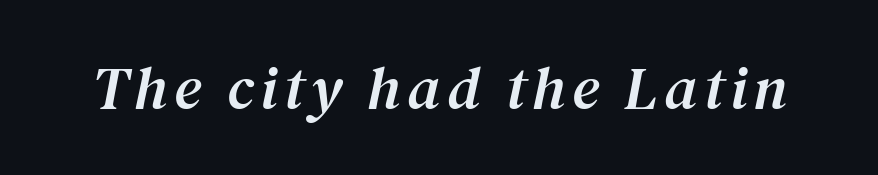
{"serif": "yes", "italic": "yes", "lean": "right", "slant_degrees": 12, "width": "normal", "stroke_contrast": "medium", "x_height": "medium", "monospaced": "no", "underline": "no", "glyph_px": 61}
